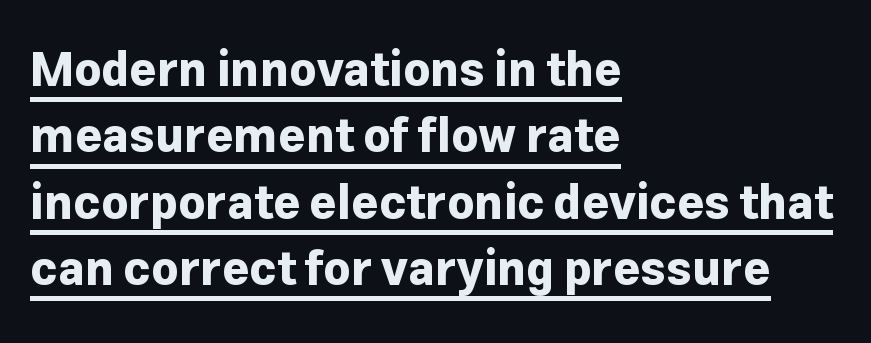
{"serif": "no", "italic": "no", "bold": "yes", "weight": "bold", "width": "normal", "stroke_contrast": "low", "x_height": "medium", "monospaced": "no", "underline": "yes", "align": "left", "line_spacing": "normal", "line_spacing_ratio": 1.41, "letter_spacing": "normal", "letter_spacing_em": 0.0, "glyph_px": 47}
